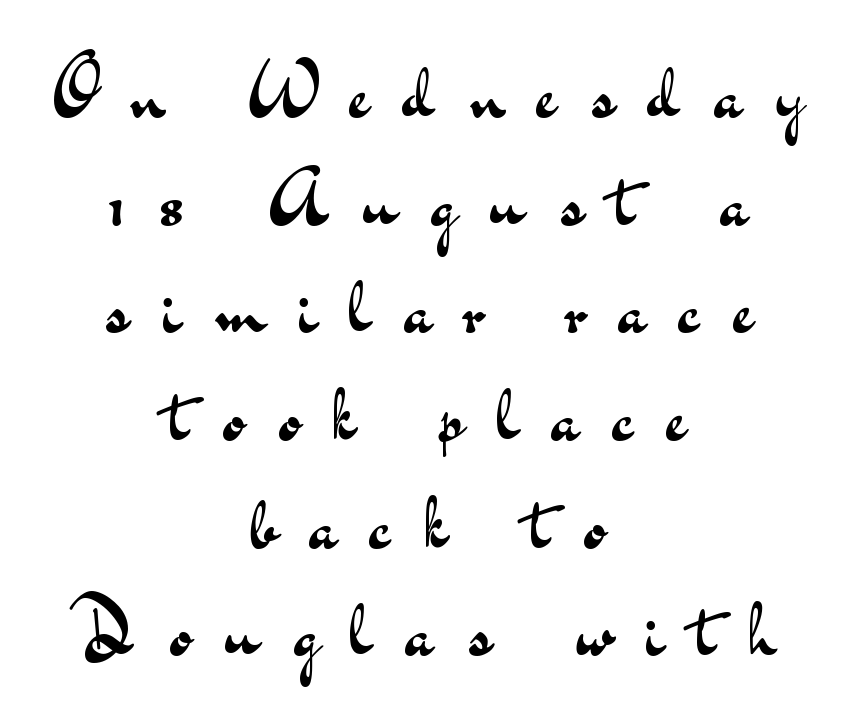
Unbolded letterforms with no extra heft. If you folded the block vertically in half, each line would mirror itself in length. Has an underline been added? It has not. Here the glyphs are tracked loosely, breaking word shapes into spaced letters.
